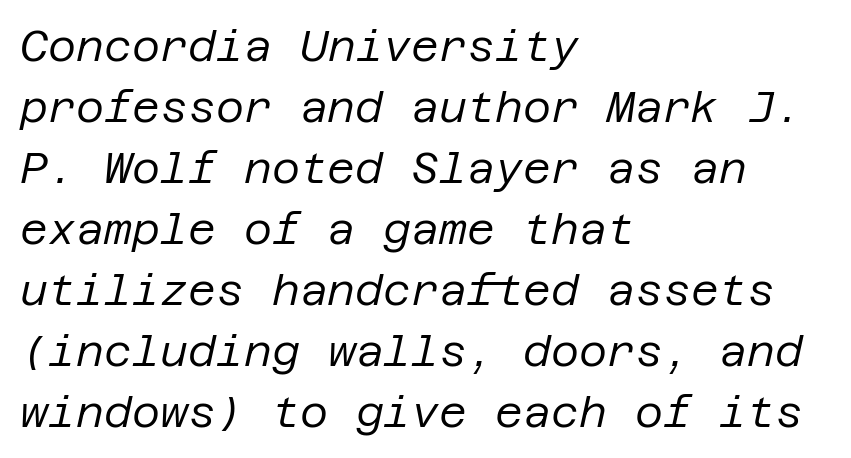
Weight: regular or lighter. The vertical gap from one line to the next is medium. The words here are not underlined. When letters slant like this, we call the style italic. The compositor pushed each line to the left boundary. Spacing between characters is what you'd get straight out of the box.
